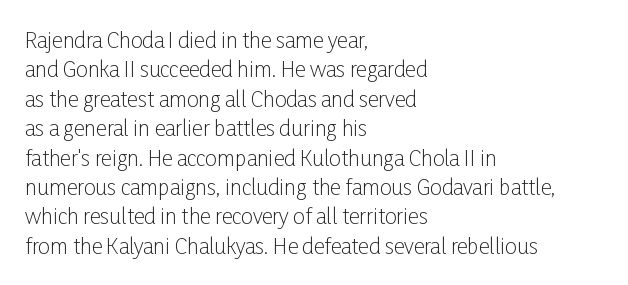
Q: Is the text bold? A: No.
Q: Is the text italic (slanted)? A: No, it is upright.
Q: Is the text underlined? A: No.
Q: How is the paragraph aligned? A: Left-aligned.
Q: Is the spacing between letters normal or unusually wide? A: Normal.
Q: Is the spacing between lines tight, normal or loose? A: Normal.
